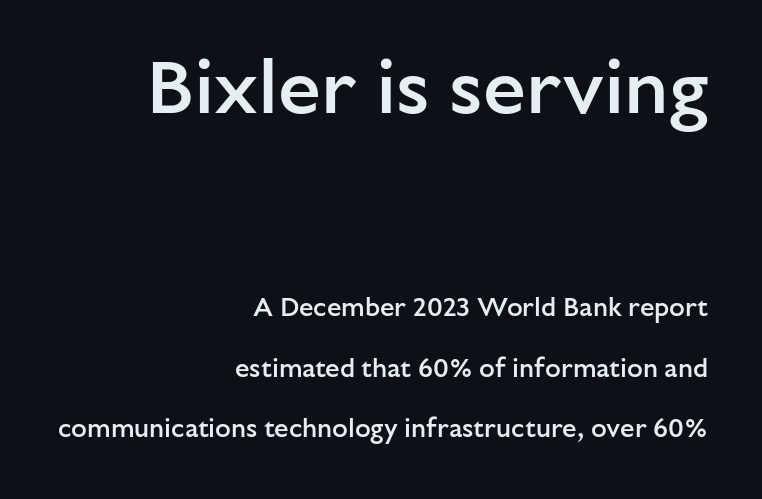
The image shows 77 px semibold sans-serif type, upright; set right-aligned, loose line spacing (2.34x), normal letter spacing, not underlined; the first (top) block is 2.96x larger; low stroke contrast and a medium x-height.
